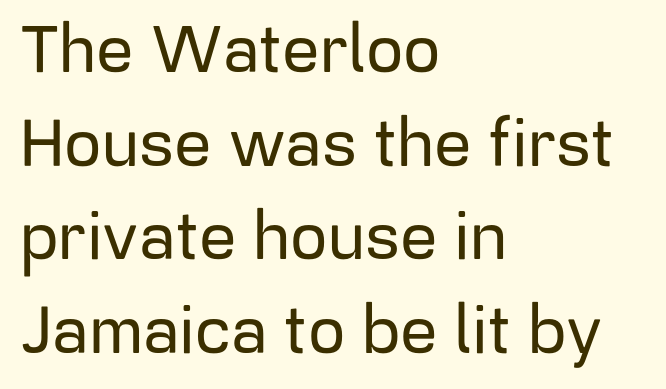
Q: Is the text italic (slanted)? A: No, it is upright.
Q: Is the typeface a serif or a sans-serif typeface? A: Sans-serif.
Q: Is the text underlined? A: No.
Q: How is the paragraph aligned? A: Left-aligned.
Q: Is the spacing between letters normal or unusually wide? A: Normal.
Q: Is the spacing between lines tight, normal or loose? A: Normal.
Q: Width (condensed, normal, or wide)? A: Normal.
Q: Stroke contrast? A: Low.
Q: x-height? A: Medium.
Q: Monospaced? A: No.
